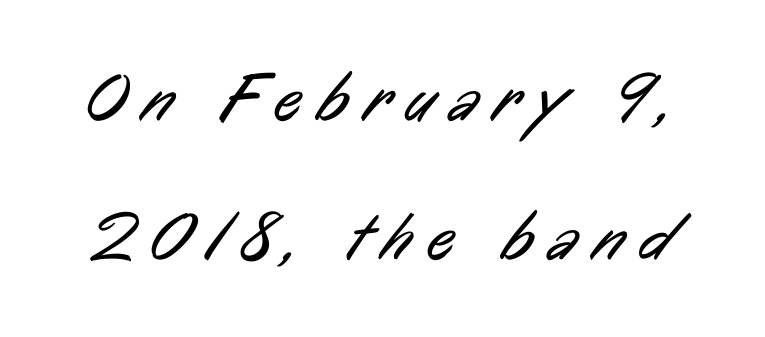
The image shows 68 px regular-weight, condensed sans-serif type; set loose line spacing (2.04x), unusually wide letter spacing (+0.23 em), not underlined; low stroke contrast and a medium x-height.
